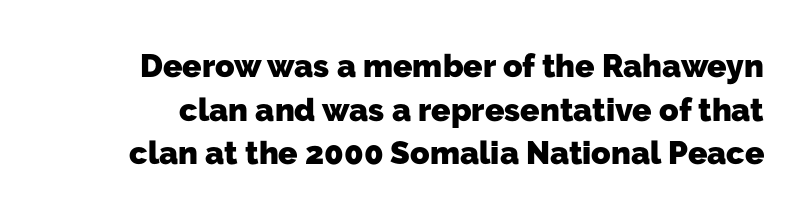
The image shows 32 px heavy sans-serif type; set normal line spacing (1.36x), normal letter spacing, not underlined; low stroke contrast and a medium x-height.
